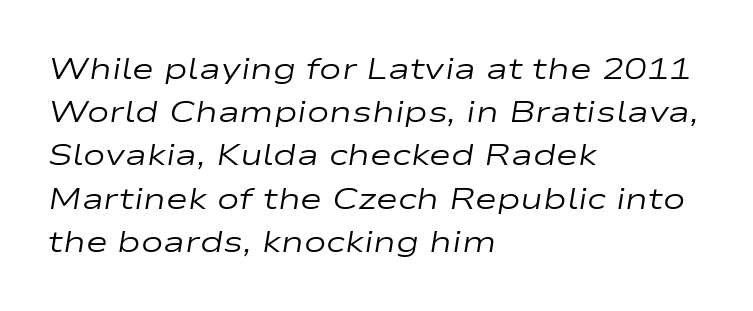
The text block is weighted toward the left margin, trailing off unevenly rightward. The strokes carry an ordinary text weight at most. The foot of each line stays bare and open. Compared with ordinary roman type, these characters are visibly tilted. The face used here is proportionally spaced, like ordinary book or web type.
